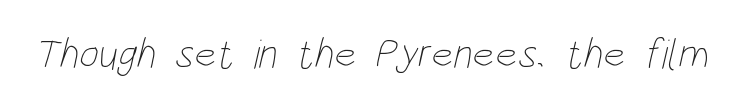
{"bold": "no", "weight": "thin", "width": "condensed", "stroke_contrast": "low", "x_height": "large", "monospaced": "no", "underline": "no", "letter_spacing": "normal", "letter_spacing_em": 0.0, "glyph_px": 42}
